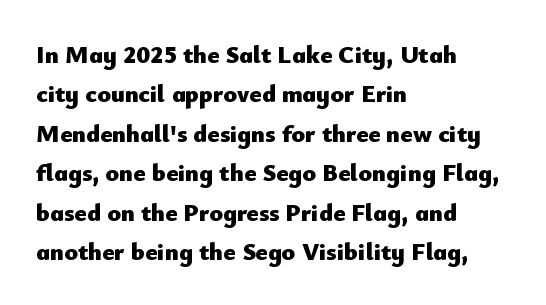
Evenly set lines give the paragraph a standard silhouette. Glance below the letters and you will spot only blank space. Typeset ragged right — the left edge is the straight one. This sample uses plain, unmodified letter spacing. Style check: upright. I'd describe the lettering as bold — thick and assertive.
